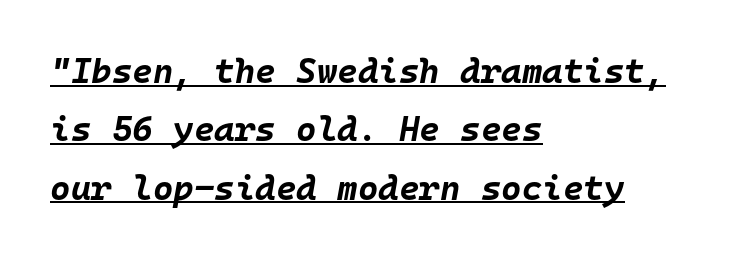
{"italic": "yes", "lean": "right", "slant_degrees": 10, "bold": "yes", "weight": "bold", "width": "normal", "stroke_contrast": "low", "x_height": "large", "monospaced": "yes", "underline": "yes", "align": "left", "line_spacing": "normal", "line_spacing_ratio": 1.67, "letter_spacing": "normal", "letter_spacing_em": 0.0, "glyph_px": 35}
